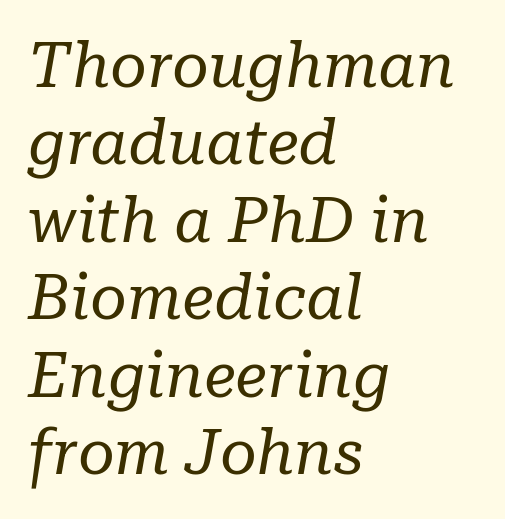
The image shows 63 px regular-weight serif type, italic (leaning right); set left-aligned, line spacing 1.23x, normal letter spacing, not underlined; low stroke contrast and a medium x-height.
